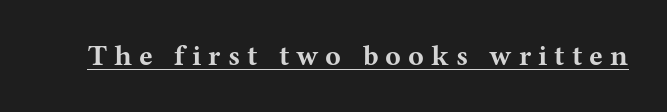
The image shows 29 px bold, wide serif type, upright; set unusually wide letter spacing (+0.24 em), underlined; medium stroke contrast and a medium x-height.
